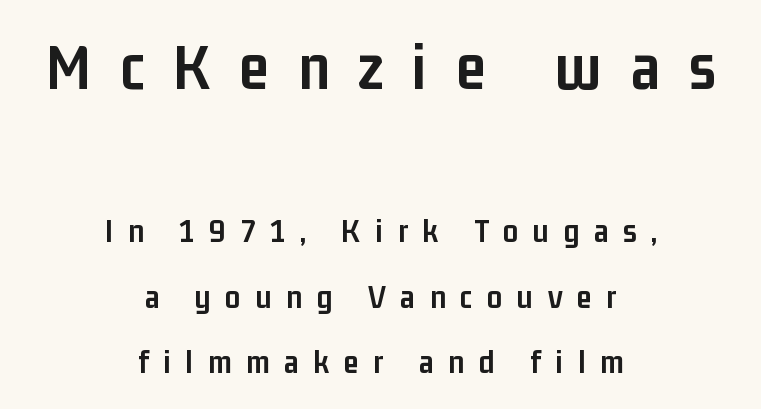
You could only call the tracking loose — the letters float apart. The face used here is proportionally spaced, like ordinary book or web type. Tall strokes in this sample are plumb rather than angled. Interline gaps are noticeably wide in this sample. Type style note: lacks serifs.
